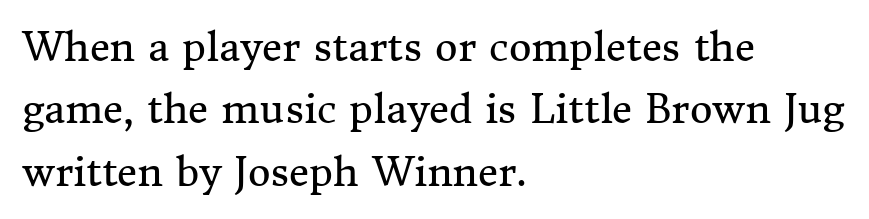
Heaviness? Minimal to ordinary, like unemphasized prose. Evenly set lines give the paragraph a standard silhouette. Unlike italic type, these characters show no tilt at all. This rendering features lettering with no underline.
